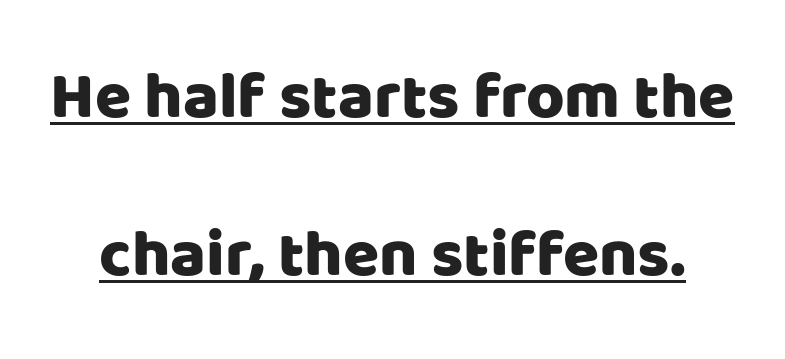
The image shows 66 px sans-serif type, upright; set loose line spacing (2.4x), normal letter spacing, underlined; low stroke contrast and a large x-height.
